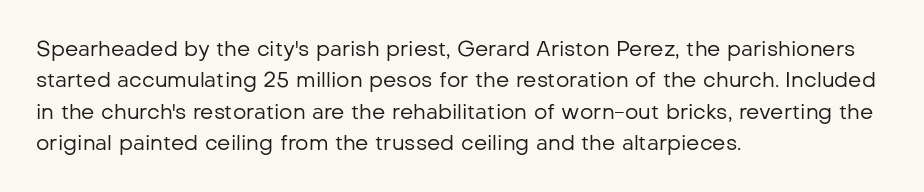
The image shows 21 px text type, upright; set left-aligned, normal line spacing (1.49x), normal letter spacing, not underlined.
